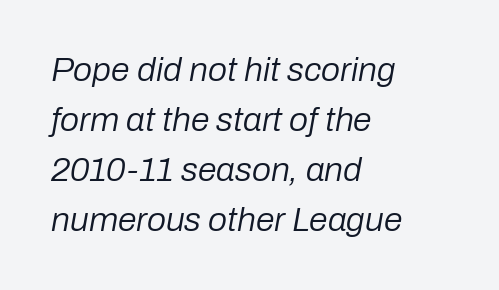
Proportional: the letters do not fall into vertical columns. Evenly set lines give the paragraph a standard silhouette. Reading down the block, your eye returns to a fixed left position each line. The letters sit at their default tracking, neither squeezed nor spread.
